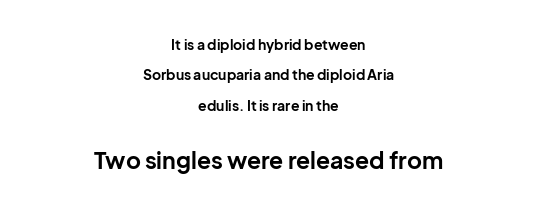
Q: Is the text bold? A: Yes.
Q: Is the text italic (slanted)? A: No, it is upright.
Q: Is the text underlined? A: No.
Q: How is the paragraph aligned? A: Centered.
Q: Is the spacing between letters normal or unusually wide? A: Normal.
Q: Is the spacing between lines tight, normal or loose? A: Loose.
Q: Which block of text is set in a larger size, the first (top) or the second (bottom)? A: The second (bottom) one.
